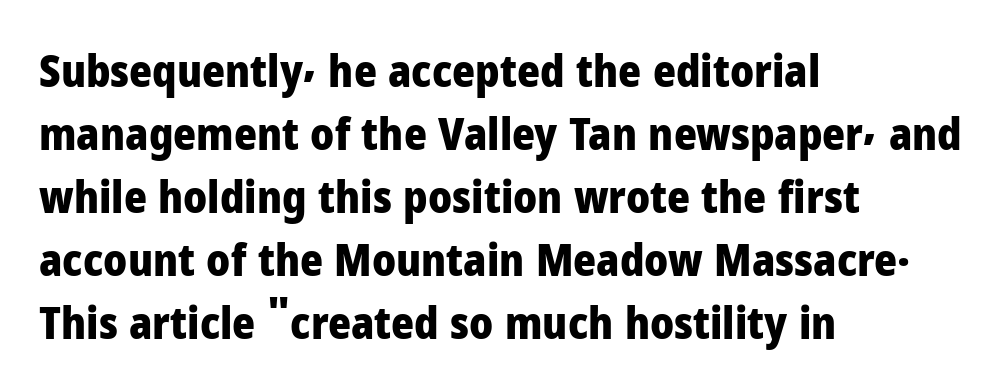
What weight is shown? A full bold with thick strokes. Words appear dense and cohesive because spacing is normal. In terms of letterform style, serifs are entirely absent. The rendering uses a moderate line-height, typical for paragraphs. The rendering anchors every line to the left-hand side. The space beneath each line is pristine and unruled.
